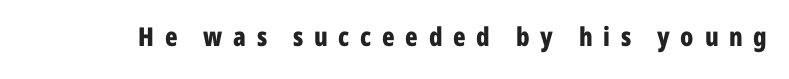
Q: Is the text bold? A: Yes.
Q: Is the text italic (slanted)? A: No, it is upright.
Q: Is the text underlined? A: No.
Q: Is the spacing between letters normal or unusually wide? A: Unusually wide.
